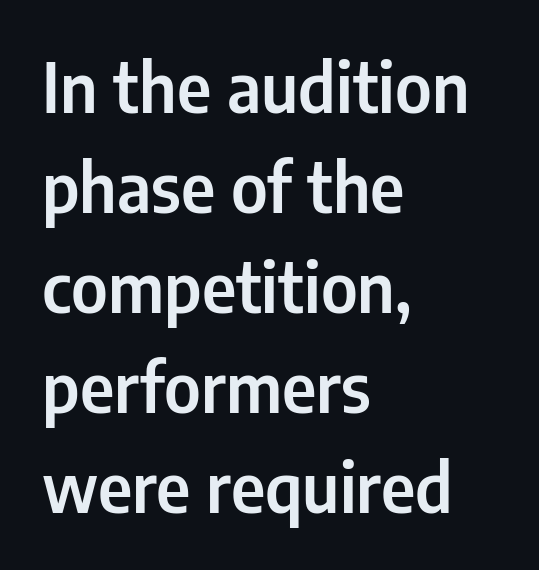
The image shows 68 px condensed sans-serif type, upright; set left-aligned, normal line spacing (1.47x), normal letter spacing, not underlined; low stroke contrast and a medium x-height.
